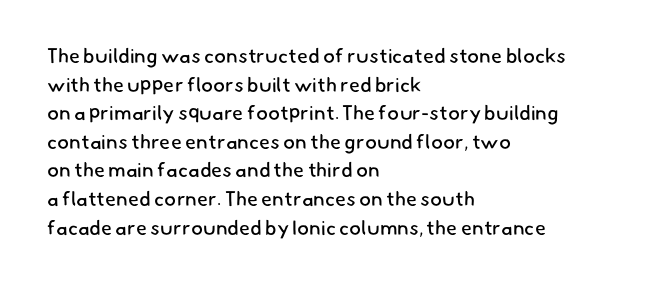
No chunkiness to these letters — they're not bold. The words here are not underlined. This rendering leaves character spacing at its baseline value. Casual observation: everything's shoved over to the left. Interline gaps are of average width in this sample.
